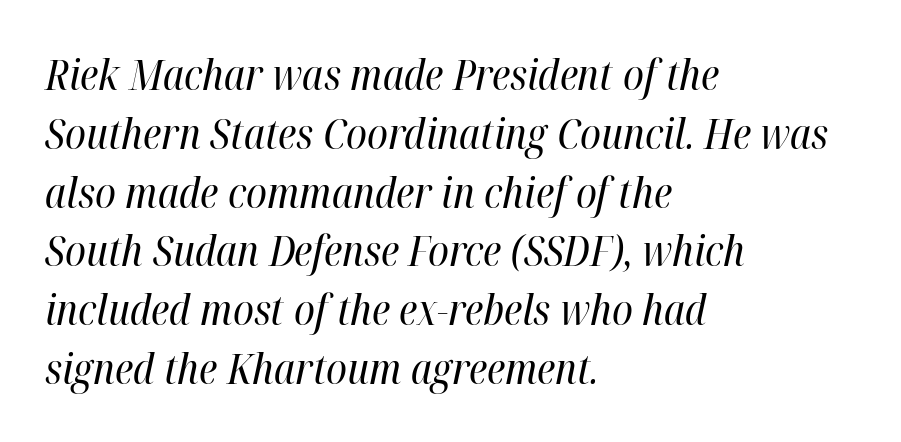
Q: Is the text bold? A: No.
Q: Is the text italic (slanted)? A: Yes, it leans right by about 12 degrees.
Q: Is the text underlined? A: No.
Q: How is the paragraph aligned? A: Left-aligned.
Q: Is the spacing between letters normal or unusually wide? A: Normal.
Q: Is the spacing between lines tight, normal or loose? A: Normal.
Q: Width (condensed, normal, or wide)? A: Condensed.
Q: Stroke contrast? A: High.
Q: x-height? A: Medium.
Q: Monospaced? A: No.
